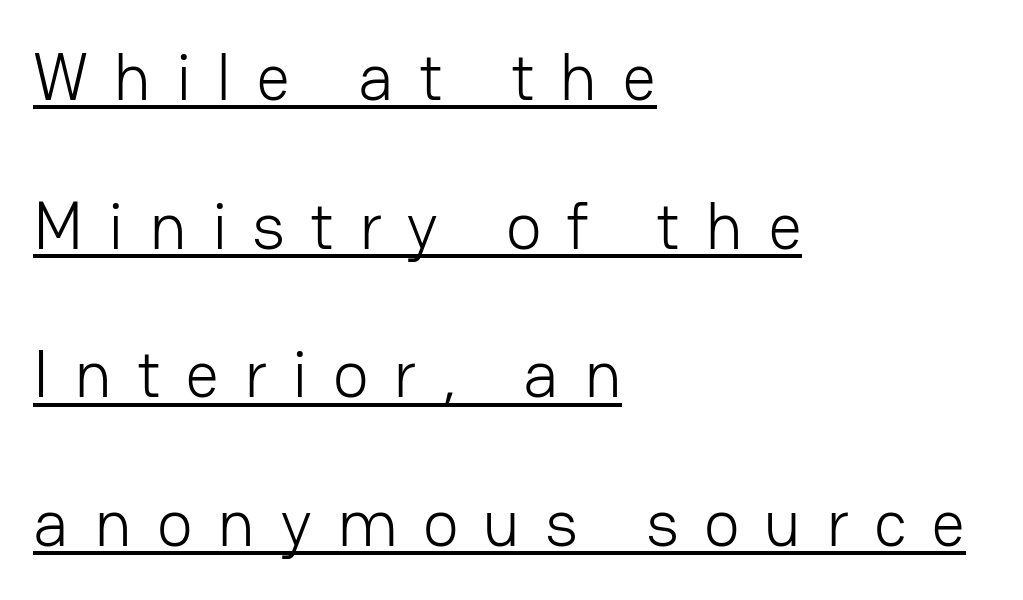
Each line of the rendering has a horizontal stroke beneath the glyphs. These lines stand farther apart than default settings would place them. Spacing verdict: proportional, widths tailored to each character. I'd call this a sans setting — the letters go barefoot. The rendering anchors every line to the left-hand side.
